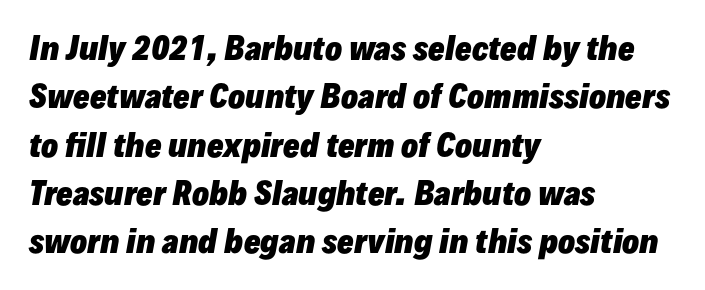
The image shows 31 px heavy type, italic (leaning right); set left-aligned, normal line spacing (1.56x), normal letter spacing, not underlined; low stroke contrast and a medium x-height.
